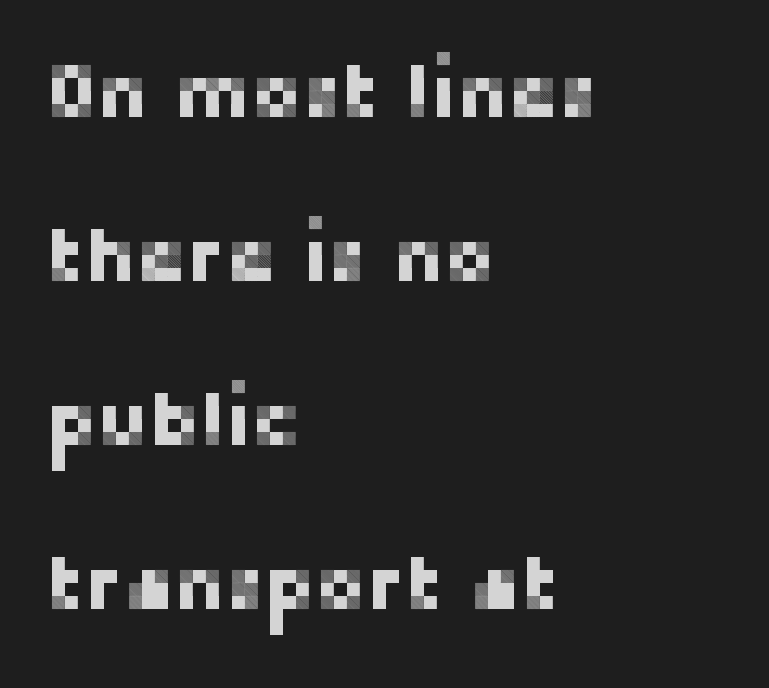
{"serif": "no", "italic": "no", "width": "normal", "stroke_contrast": "low", "x_height": "medium", "monospaced": "no", "underline": "no", "align": "left", "line_spacing": "loose", "line_spacing_ratio": 2.13, "letter_spacing": "normal", "letter_spacing_em": 0.0, "glyph_px": 77}
